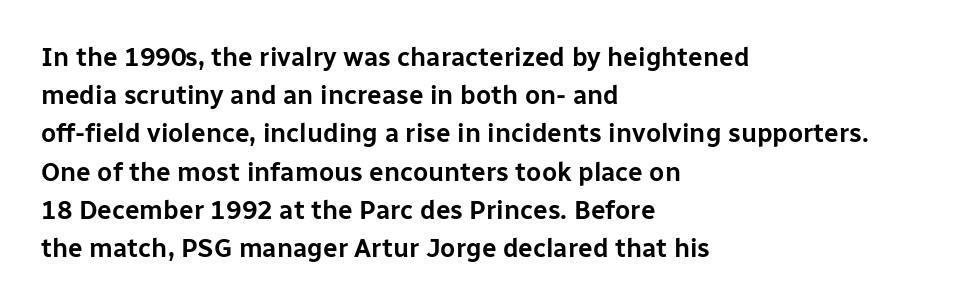
{"italic": "no", "underline": "no", "align": "left", "line_spacing": "normal", "line_spacing_ratio": 1.47, "letter_spacing": "normal", "letter_spacing_em": 0.0, "glyph_px": 26}
